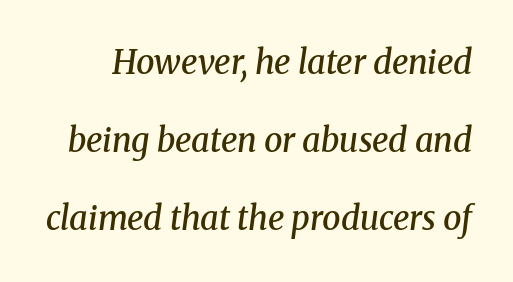
Note: serifs present on the glyphs. Is the type bold? Partly — it's a semibold, heavier than regular but not fully bold. The letters advance in unequal steps, a hallmark of proportional type. Caption: standard tracking, unaltered. The gap between lines stays unmarked.
